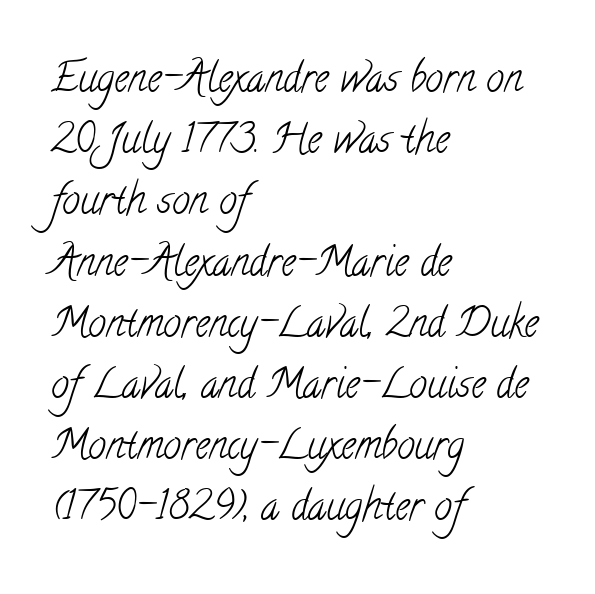
{"serif": "yes", "bold": "no", "weight": "light", "width": "condensed", "stroke_contrast": "low", "x_height": "small", "monospaced": "no", "underline": "no", "align": "left", "line_spacing": "normal", "line_spacing_ratio": 1.53, "letter_spacing": "normal", "letter_spacing_em": 0.0, "glyph_px": 40}
